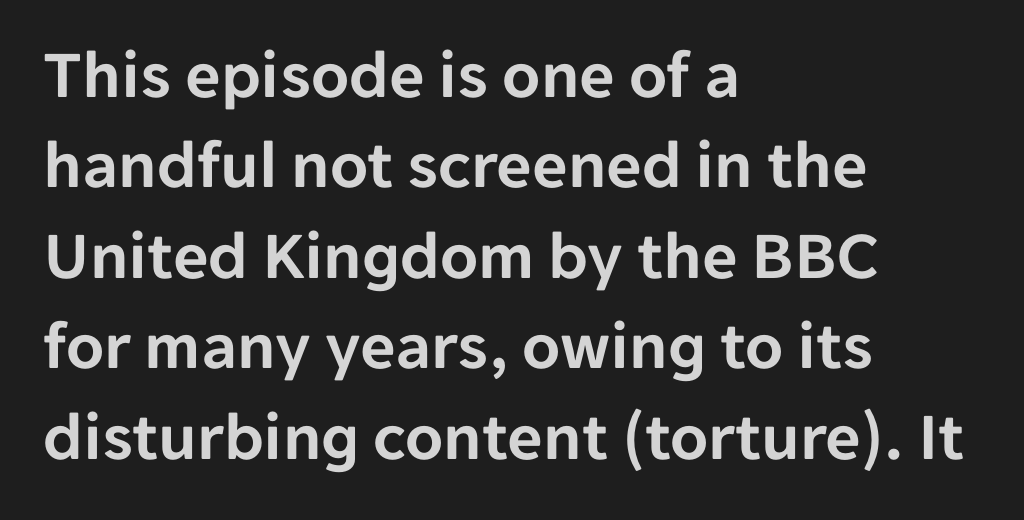
{"serif": "no", "italic": "no", "width": "normal", "stroke_contrast": "low", "x_height": "medium", "monospaced": "no", "underline": "no", "align": "left", "line_spacing": "normal", "line_spacing_ratio": 1.31, "letter_spacing": "normal", "letter_spacing_em": 0.0, "glyph_px": 69}
